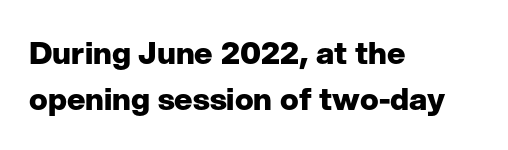
Typesetter's note: full bold, strokes at maximum text heaviness. The letterforms sit shoulder to shoulder at normal distance. The designer went with a sans here, leaving each stem footless. The letters advance in unequal steps, a hallmark of proportional type. This sample is left-justified, so line endings fall wherever the words run out.
